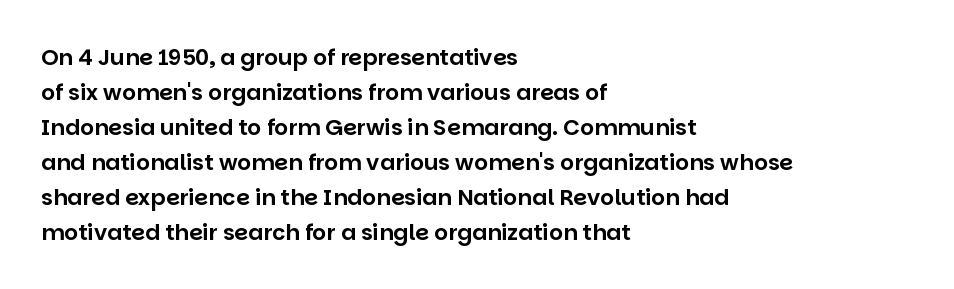
{"italic": "no", "underline": "no", "align": "left", "line_spacing": "normal", "line_spacing_ratio": 1.59, "letter_spacing": "normal", "letter_spacing_em": 0.0, "glyph_px": 22}
